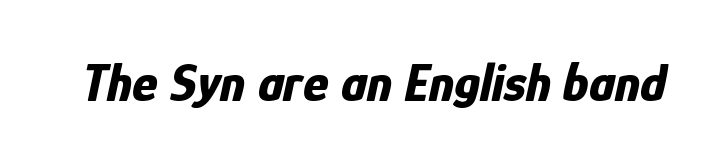
The image shows 54 px bold, condensed type, italic (leaning right); set normal letter spacing, not underlined; low stroke contrast and a medium x-height.
